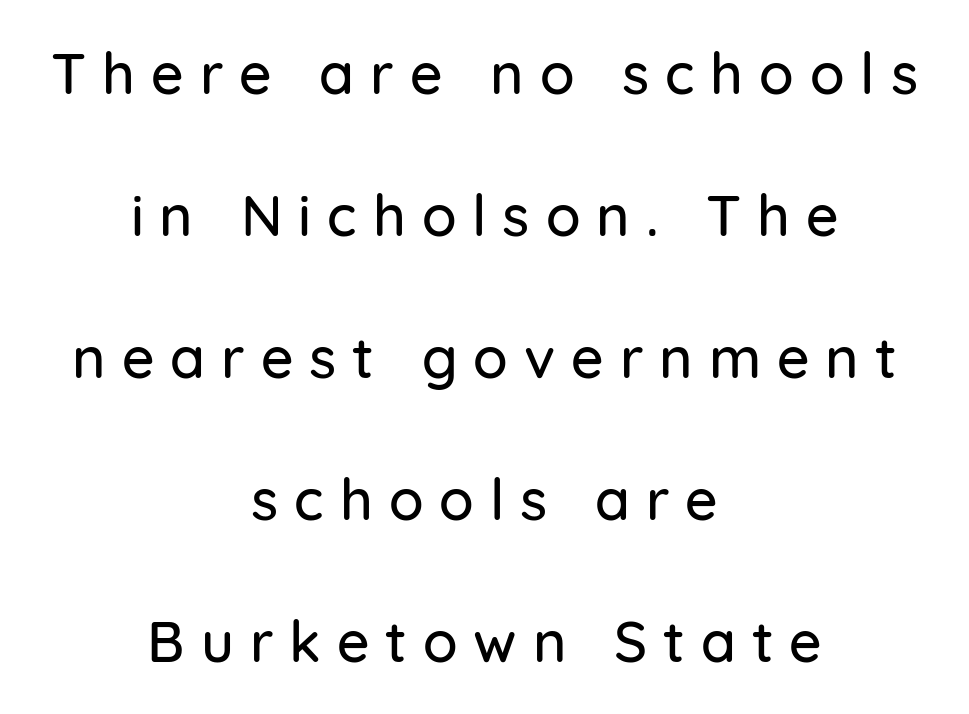
Q: Is the text italic (slanted)? A: No, it is upright.
Q: Is the typeface a serif or a sans-serif typeface? A: Sans-serif.
Q: Is the text underlined? A: No.
Q: How is the paragraph aligned? A: Centered.
Q: Is the spacing between letters normal or unusually wide? A: Unusually wide.
Q: Is the spacing between lines tight, normal or loose? A: Loose.
Q: Width (condensed, normal, or wide)? A: Normal.
Q: Stroke contrast? A: Low.
Q: x-height? A: Medium.
Q: Monospaced? A: No.
